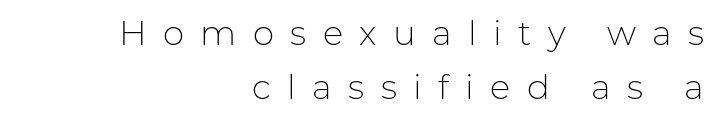
The image shows 34 px light sans-serif type, upright; set right-aligned, normal line spacing (1.58x), unusually wide letter spacing (+0.48 em), not underlined; low stroke contrast and a medium x-height.
